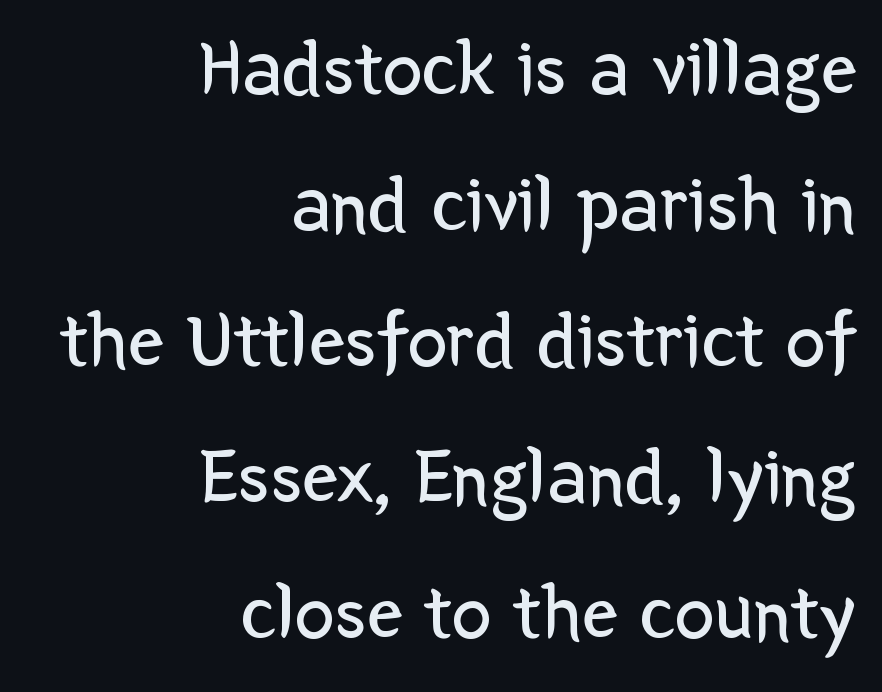
The image shows 80 px regular-weight sans-serif type, upright; set right-aligned, normal line spacing (1.7x), normal letter spacing, not underlined; low stroke contrast and a medium x-height.
